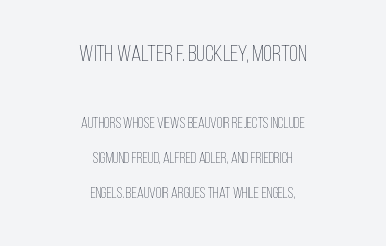
Q: Is the text bold? A: No.
Q: Is the text italic (slanted)? A: No, it is upright.
Q: Is the text underlined? A: No.
Q: How is the paragraph aligned? A: Centered.
Q: Is the spacing between letters normal or unusually wide? A: Normal.
Q: Is the spacing between lines tight, normal or loose? A: Loose.
Q: Which block of text is set in a larger size, the first (top) or the second (bottom)? A: The first (top) one.
